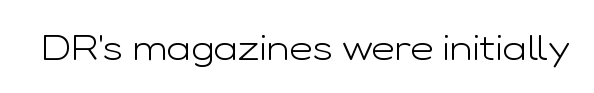
Q: Is the text bold? A: No.
Q: Is the text italic (slanted)? A: No, it is upright.
Q: Is the typeface a serif or a sans-serif typeface? A: Sans-serif.
Q: Is the text underlined? A: No.
Q: Is the spacing between letters normal or unusually wide? A: Normal.
Q: Width (condensed, normal, or wide)? A: Wide.
Q: Stroke contrast? A: Low.
Q: x-height? A: Medium.
Q: Monospaced? A: No.
